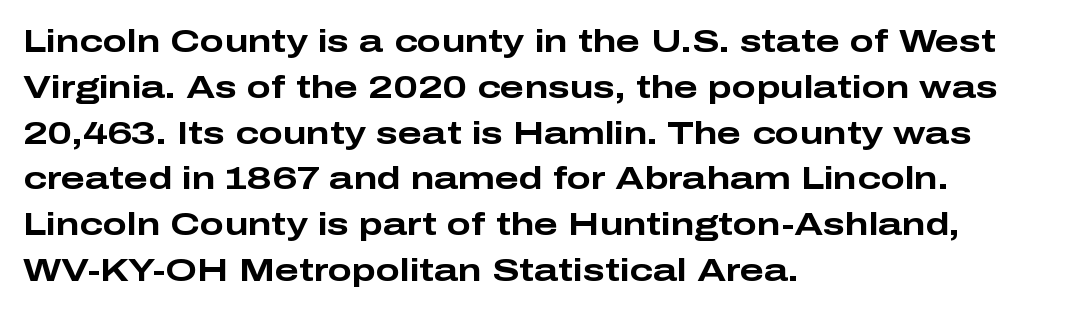
{"serif": "no", "italic": "no", "bold": "yes", "weight": "bold", "width": "wide", "stroke_contrast": "low", "x_height": "medium", "monospaced": "no", "underline": "no", "align": "left", "line_spacing": "normal", "line_spacing_ratio": 1.43, "letter_spacing": "normal", "letter_spacing_em": 0.0, "glyph_px": 32}
